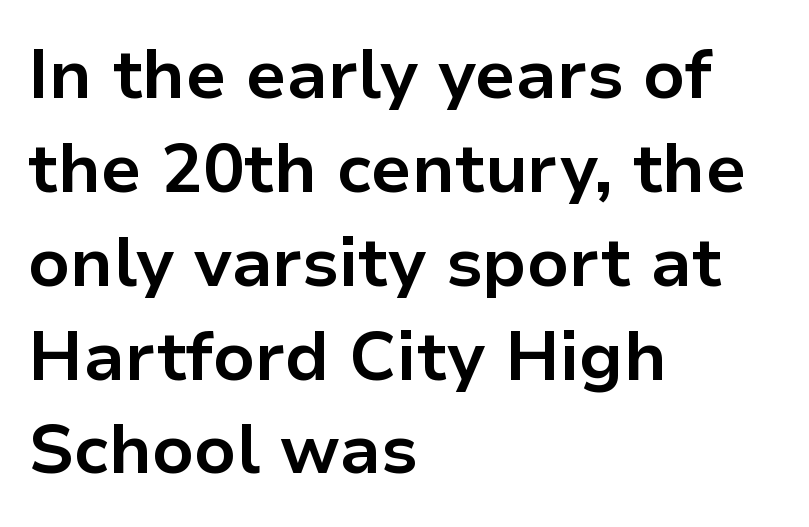
Q: Is the text bold? A: Yes.
Q: Is the text italic (slanted)? A: No, it is upright.
Q: Is the typeface a serif or a sans-serif typeface? A: Sans-serif.
Q: Is the text underlined? A: No.
Q: How is the paragraph aligned? A: Left-aligned.
Q: Is the spacing between letters normal or unusually wide? A: Normal.
Q: Is the spacing between lines tight, normal or loose? A: Normal.
Q: Width (condensed, normal, or wide)? A: Normal.
Q: Stroke contrast? A: Low.
Q: x-height? A: Medium.
Q: Monospaced? A: No.
